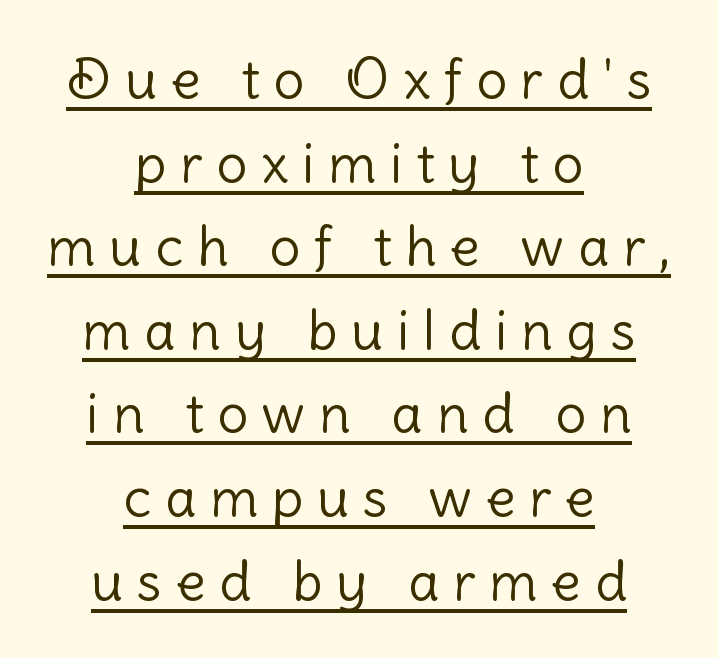
{"serif": "no", "italic": "no", "bold": "no", "weight": "light", "width": "normal", "stroke_contrast": "low", "x_height": "medium", "monospaced": "no", "underline": "yes", "align": "center", "line_spacing": "normal", "line_spacing_ratio": 1.52, "letter_spacing": "wide", "letter_spacing_em": 0.25, "glyph_px": 55}
